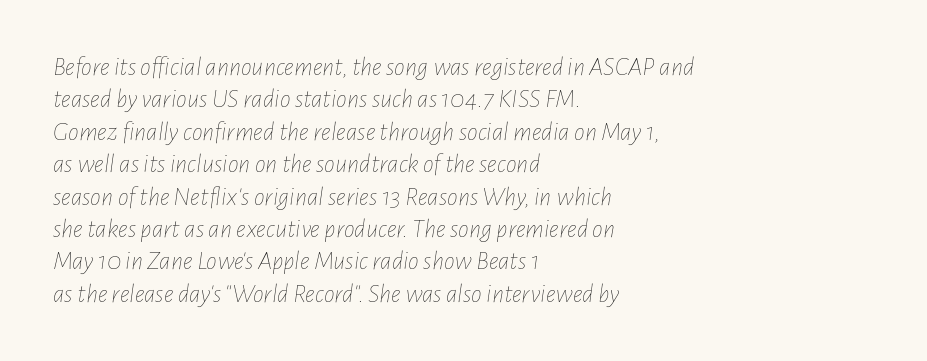
The zone under the glyphs is completely vacant. The passage shown leans; its letterforms are oblique. This is not heavy type; no bold has been used. The passage shown has conventional tracking throughout.
